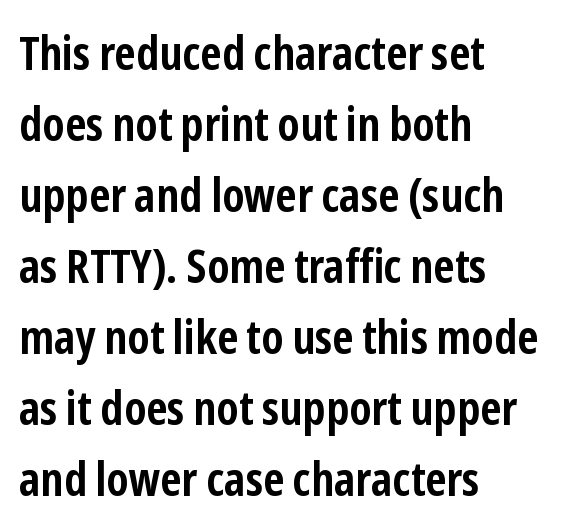
The image shows 47 px semibold, condensed sans-serif type, upright; set left-aligned, normal line spacing (1.51x), normal letter spacing, not underlined; low stroke contrast and a medium x-height.
